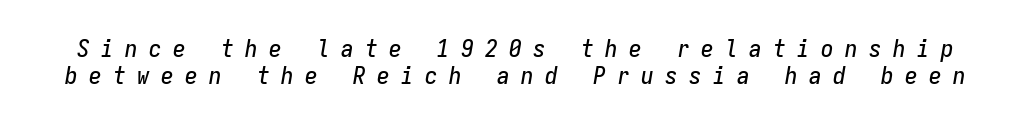
{"italic": "yes", "lean": "right", "slant_degrees": 9, "underline": "no", "line_spacing": "tight", "line_spacing_ratio": 1.1, "letter_spacing": "wide", "letter_spacing_em": 0.46, "glyph_px": 25}
